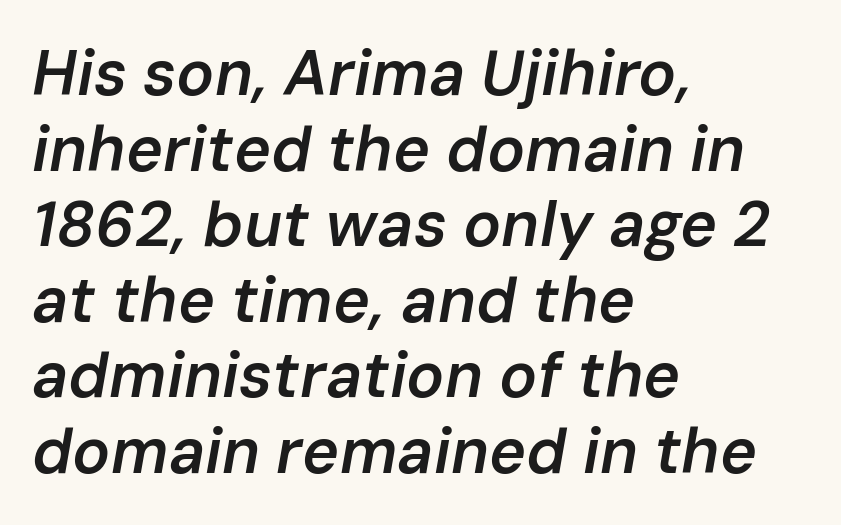
Honestly, there is no underline to notice here at all. Every letter is mildly thick-stroked: semibold rather than bold. Line beginnings align vertically; line endings do not. You could not count columns in this text — the font is proportionally spaced.
